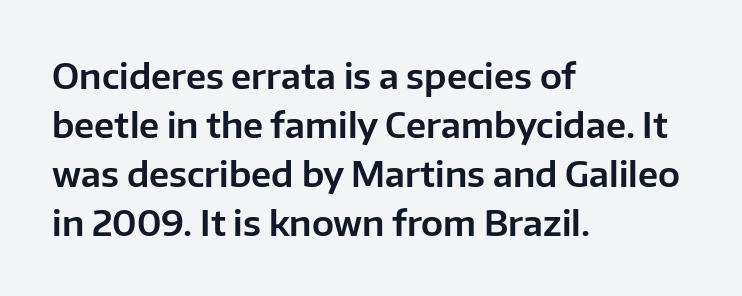
Q: Is the text italic (slanted)? A: No, it is upright.
Q: Is the typeface a serif or a sans-serif typeface? A: Sans-serif.
Q: Is the text underlined? A: No.
Q: How is the paragraph aligned? A: Left-aligned.
Q: Is the spacing between letters normal or unusually wide? A: Normal.
Q: Is the spacing between lines tight, normal or loose? A: Normal.
Q: Width (condensed, normal, or wide)? A: Normal.
Q: Stroke contrast? A: Low.
Q: x-height? A: Medium.
Q: Monospaced? A: No.
